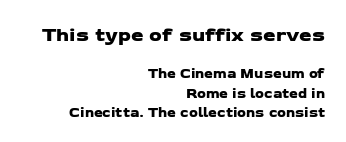
{"underline": "no", "align": "right", "line_spacing": "normal", "line_spacing_ratio": 1.37, "letter_spacing": "normal", "letter_spacing_em": 0.0, "larger_block": "first", "size_ratio": 1.43, "glyph_px": 20}
